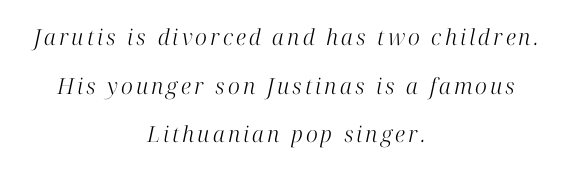
Teacher's note: observe the equal gaps on both sides — that is centered alignment. A bare baseline throughout the passage. The rendering applies a slant to the glyphs. Widely set lines give the paragraph a tall, airy silhouette. Is the type heavy? It reads as light-to-regular instead.
